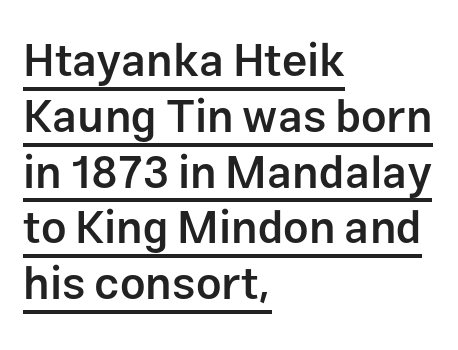
Is this a fixed-width face? No — the glyphs have proportional, varying widths. Does extra space separate the letters? No, they use regular spacing. These lines are set flush left with a ragged right edge. A typographer would call this underscored text. The font family rendered here belongs to the sans-serif group. Weight check: semibold — heavier than regular, not quite bold.
